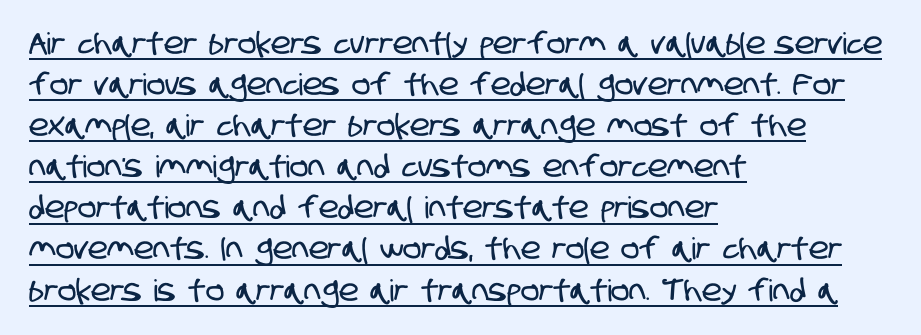
{"serif": "no", "width": "condensed", "stroke_contrast": "low", "x_height": "large", "monospaced": "no", "underline": "yes", "align": "left", "line_spacing": "normal", "line_spacing_ratio": 1.37, "letter_spacing": "normal", "letter_spacing_em": 0.0, "glyph_px": 30}
